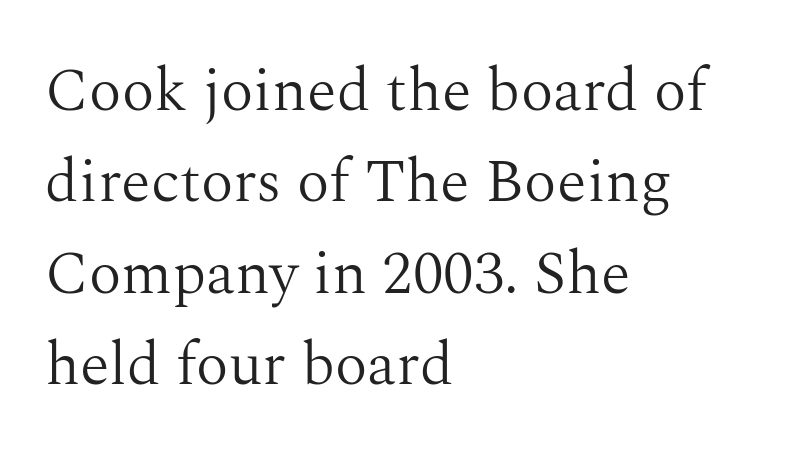
Q: Is the text bold? A: No.
Q: Is the text italic (slanted)? A: No, it is upright.
Q: Is the typeface a serif or a sans-serif typeface? A: Serif.
Q: Is the text underlined? A: No.
Q: How is the paragraph aligned? A: Left-aligned.
Q: Is the spacing between letters normal or unusually wide? A: Normal.
Q: Is the spacing between lines tight, normal or loose? A: Normal.
Q: Width (condensed, normal, or wide)? A: Normal.
Q: Stroke contrast? A: Medium.
Q: x-height? A: Medium.
Q: Monospaced? A: No.
